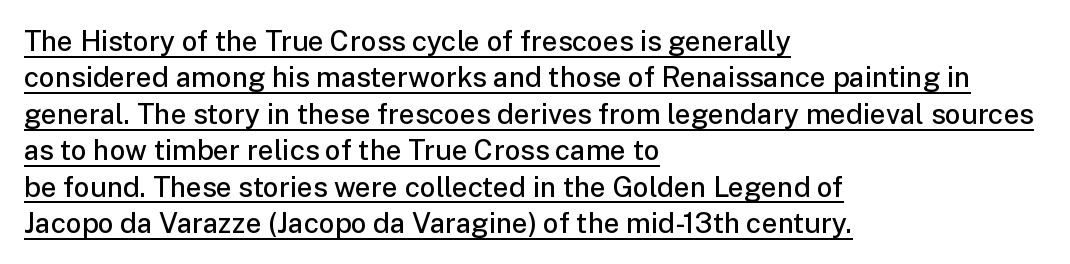
The rows are spaced the way most documents space them. Designer's note — italics off, roman on. The rendering keeps characters at their native spacing. As a designer I'd log this as weight 600, semibold.
